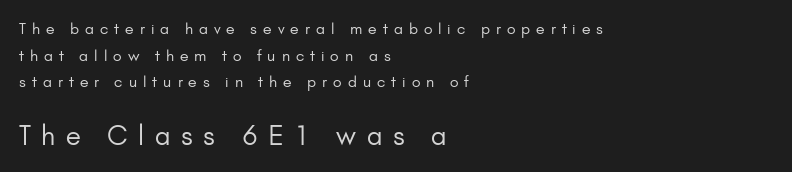
Q: Is the text bold? A: No.
Q: Is the text italic (slanted)? A: No, it is upright.
Q: Is the text underlined? A: No.
Q: How is the paragraph aligned? A: Left-aligned.
Q: Is the spacing between letters normal or unusually wide? A: Unusually wide.
Q: Which block of text is set in a larger size, the first (top) or the second (bottom)? A: The second (bottom) one.
